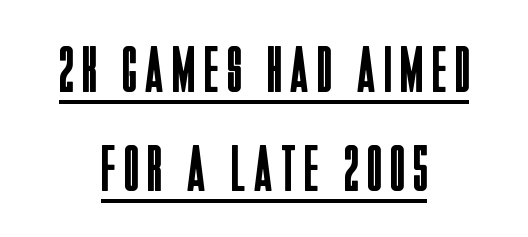
A quiet, ordinary-to-light weight characterises the typeface. Italic: no, the glyphs are upright roman. Every row of glyphs is offset so its center matches the block's center. Vertical spacing — default. Character widths vary here, with narrow letters taking less room than wide ones. Underlined type.
